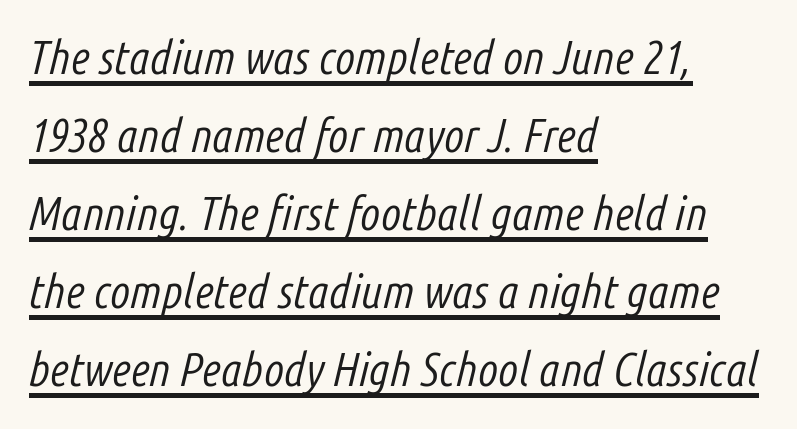
Q: Is the text bold? A: No.
Q: Is the text italic (slanted)? A: Yes, it leans right by about 14 degrees.
Q: Is the text underlined? A: Yes.
Q: How is the paragraph aligned? A: Left-aligned.
Q: Is the spacing between letters normal or unusually wide? A: Normal.
Q: Is the spacing between lines tight, normal or loose? A: Normal.
Q: Width (condensed, normal, or wide)? A: Condensed.
Q: Stroke contrast? A: Low.
Q: x-height? A: Medium.
Q: Monospaced? A: No.
